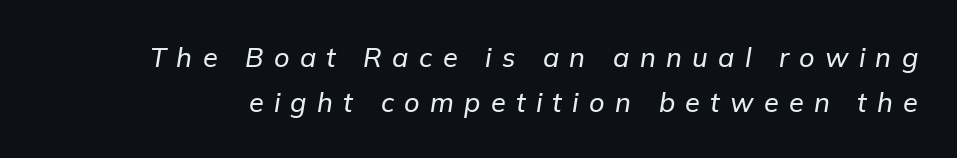
A normal amount of white space separates one row of letters from the next. A clean baseline with only descenders dipping below it. The axis of the letterforms is tilted away from vertical. The letterforms stand isolated, each surrounded by extra space.
